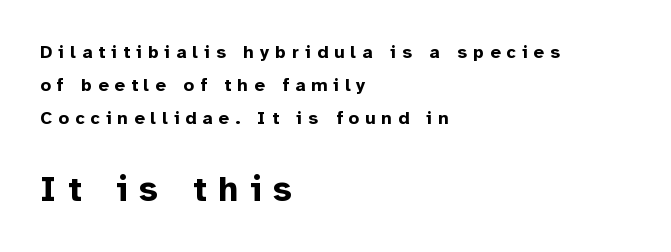
{"serif": "no", "italic": "no", "bold": "yes", "weight": "bold", "width": "normal", "stroke_contrast": "low", "x_height": "medium", "monospaced": "no", "underline": "no", "align": "left", "line_spacing_ratio": 1.83, "letter_spacing": "wide", "letter_spacing_em": 0.34, "larger_block": "second", "size_ratio": 1.94, "glyph_px": 35}
